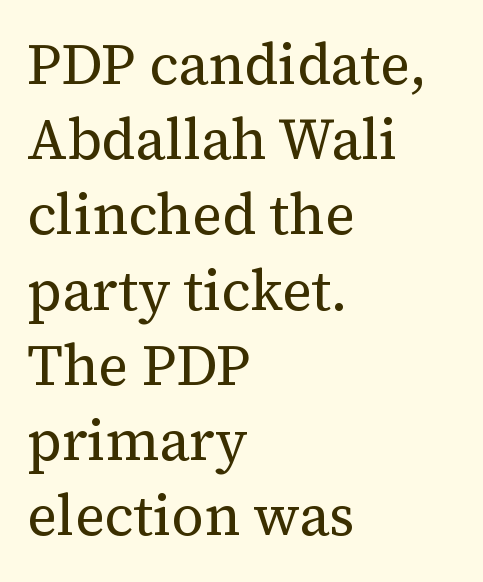
Typographically, this falls in the serif category. Proportional: the letters do not fall into vertical columns. Is the type heavy? It reads as light-to-regular instead. A bare baseline throughout the passage. The paragraph shown leans on its left margin. You can tell it's not italic because the verticals are truly vertical.
